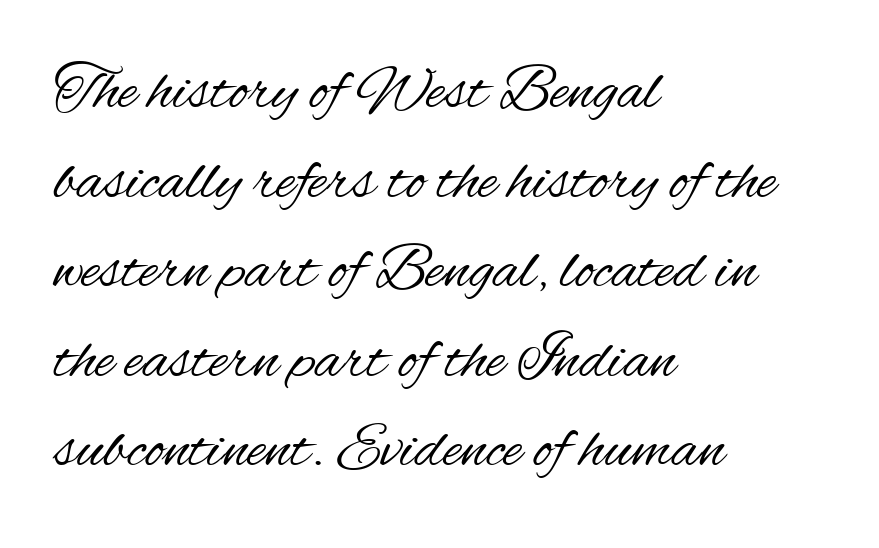
{"serif": "no", "bold": "no", "weight": "regular", "width": "condensed", "stroke_contrast": "medium", "x_height": "small", "monospaced": "no", "underline": "no", "align": "left", "line_spacing": "normal", "line_spacing_ratio": 1.4, "letter_spacing": "normal", "letter_spacing_em": 0.0, "glyph_px": 64}
